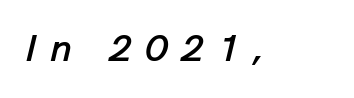
The axis of the letterforms is tilted away from vertical. Plain, unruled lines of type. Think of a printed novel: that variable character pitch is what you see here. This sample uses expanded letter spacing, leaving extra air between glyphs.
